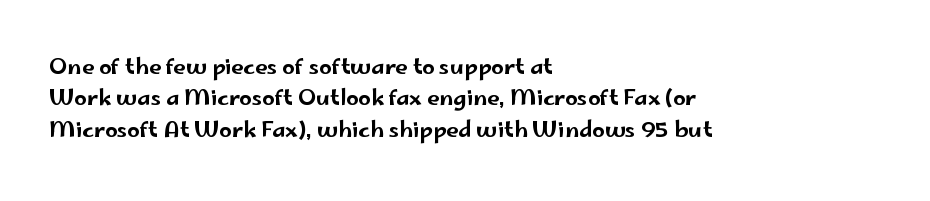
Quick note: underline off. Interline gaps are of average width in this sample. Notice how the stems are strictly vertical — no italics here. How are the letters spaced? Ordinarily, with no added tracking. The lines are quadded left.
